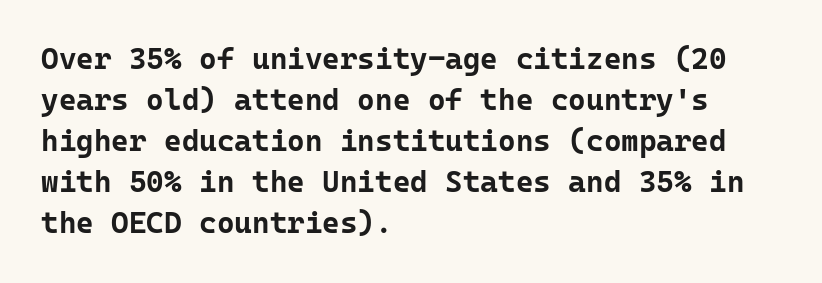
The image shows 30 px bold sans-serif type, upright, monospaced; set left-aligned, normal line spacing (1.37x), normal letter spacing, not underlined; low stroke contrast and a medium x-height.
